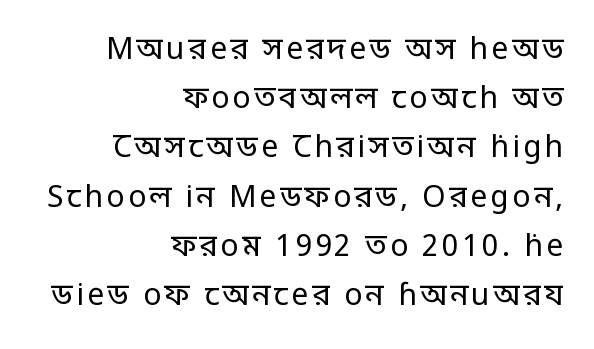
The image shows 30 px regular-weight, condensed sans-serif type, upright; set right-aligned, normal line spacing (1.64x), not underlined; low stroke contrast.
